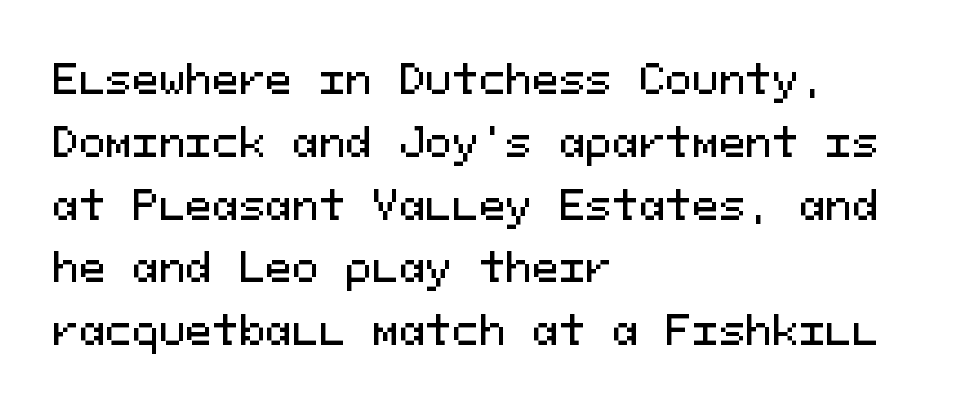
{"serif": "no", "italic": "no", "width": "normal", "stroke_contrast": "medium", "x_height": "medium", "monospaced": "yes", "underline": "no", "align": "left", "line_spacing": "normal", "line_spacing_ratio": 1.57, "letter_spacing": "normal", "letter_spacing_em": 0.0, "glyph_px": 40}
